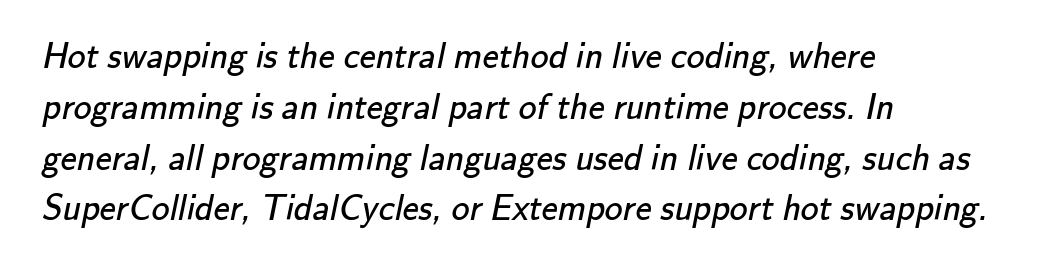
Q: Is the text bold? A: No.
Q: Is the typeface a serif or a sans-serif typeface? A: Sans-serif.
Q: Is the text underlined? A: No.
Q: How is the paragraph aligned? A: Left-aligned.
Q: Is the spacing between letters normal or unusually wide? A: Normal.
Q: Is the spacing between lines tight, normal or loose? A: Normal.
Q: Width (condensed, normal, or wide)? A: Normal.
Q: Stroke contrast? A: Low.
Q: x-height? A: Small.
Q: Monospaced? A: No.
